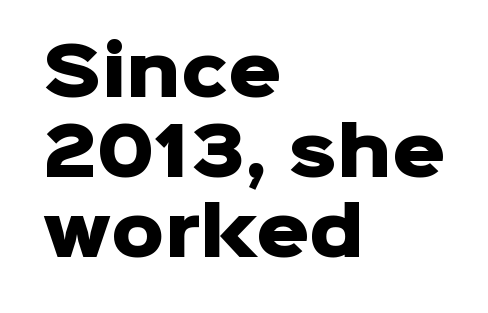
Q: Is the text bold? A: Yes.
Q: Is the text italic (slanted)? A: No, it is upright.
Q: Is the typeface a serif or a sans-serif typeface? A: Sans-serif.
Q: Is the text underlined? A: No.
Q: How is the paragraph aligned? A: Left-aligned.
Q: Is the spacing between letters normal or unusually wide? A: Normal.
Q: Width (condensed, normal, or wide)? A: Normal.
Q: Stroke contrast? A: Low.
Q: x-height? A: Medium.
Q: Monospaced? A: No.
